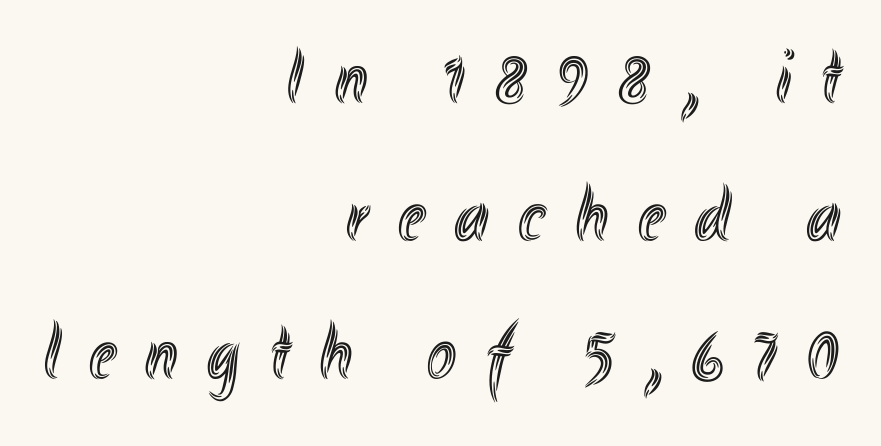
{"width": "condensed", "x_height": "small", "monospaced": "no", "underline": "no", "align": "right", "line_spacing_ratio": 1.77, "letter_spacing": "wide", "letter_spacing_em": 0.38, "glyph_px": 78}
